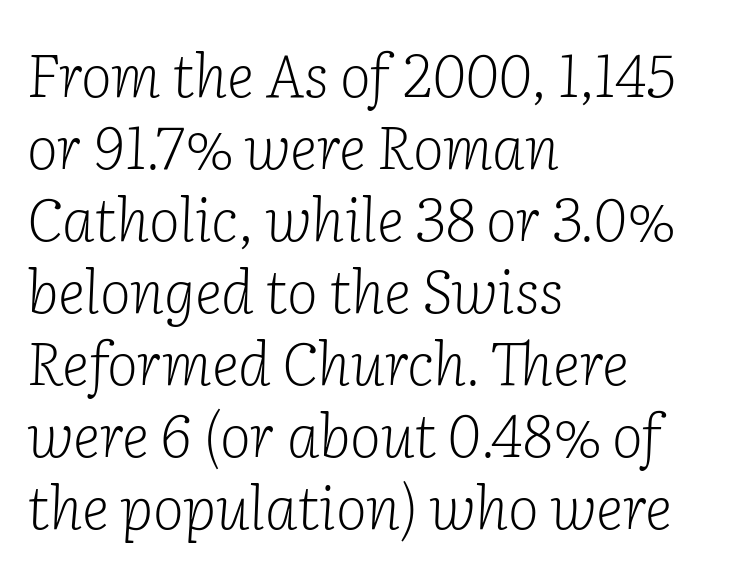
The image shows 59 px light serif type, italic (leaning right); set left-aligned, line spacing 1.22x, normal letter spacing, not underlined; low stroke contrast and a medium x-height.
